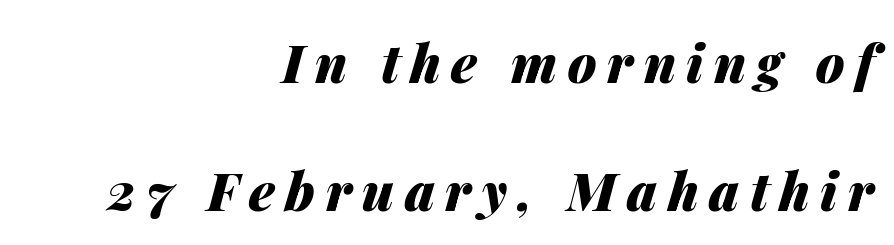
The letters are spread apart with noticeably loose tracking. Weight: bold. Students, observe: this is what heavily led, spacious text looks like. Unmarked baselines from the first word to the last.
